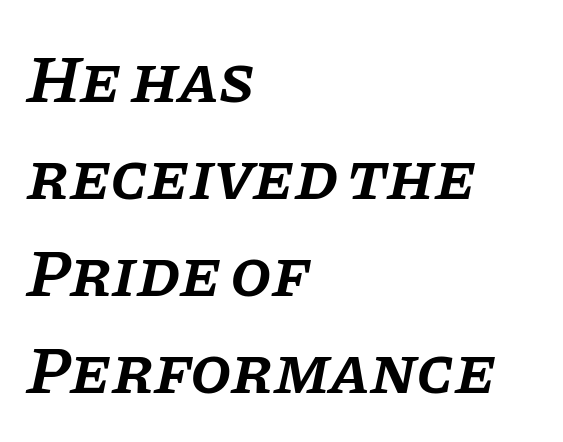
Q: Is the text bold? A: Semi-bold.
Q: Is the text italic (slanted)? A: Yes, it leans right by about 11 degrees.
Q: Is the typeface a serif or a sans-serif typeface? A: Serif.
Q: Is the text underlined? A: No.
Q: How is the paragraph aligned? A: Left-aligned.
Q: Is the spacing between letters normal or unusually wide? A: Normal.
Q: Is the spacing between lines tight, normal or loose? A: Normal.
Q: Width (condensed, normal, or wide)? A: Normal.
Q: Stroke contrast? A: Low.
Q: x-height? A: Large.
Q: Monospaced? A: No.
